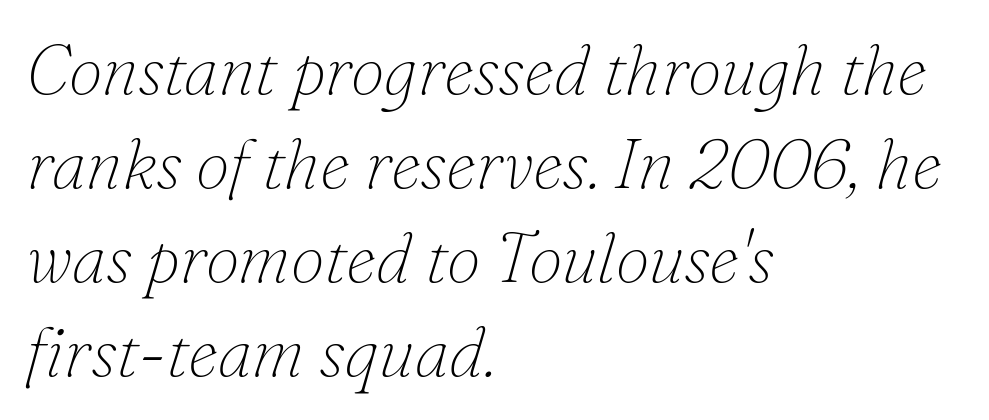
Q: Is the text bold? A: No.
Q: Is the text italic (slanted)? A: Yes, it leans right by about 16 degrees.
Q: Is the typeface a serif or a sans-serif typeface? A: Serif.
Q: Is the text underlined? A: No.
Q: How is the paragraph aligned? A: Left-aligned.
Q: Is the spacing between letters normal or unusually wide? A: Normal.
Q: Is the spacing between lines tight, normal or loose? A: Normal.
Q: Width (condensed, normal, or wide)? A: Normal.
Q: Stroke contrast? A: Low.
Q: x-height? A: Small.
Q: Monospaced? A: No.
